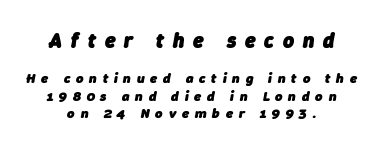
Q: Is the text bold? A: Yes.
Q: Is the text italic (slanted)? A: Yes, it leans right by about 9 degrees.
Q: Is the text underlined? A: No.
Q: How is the paragraph aligned? A: Centered.
Q: Is the spacing between letters normal or unusually wide? A: Unusually wide.
Q: Is the spacing between lines tight, normal or loose? A: Normal.
Q: Which block of text is set in a larger size, the first (top) or the second (bottom)? A: The first (top) one.
